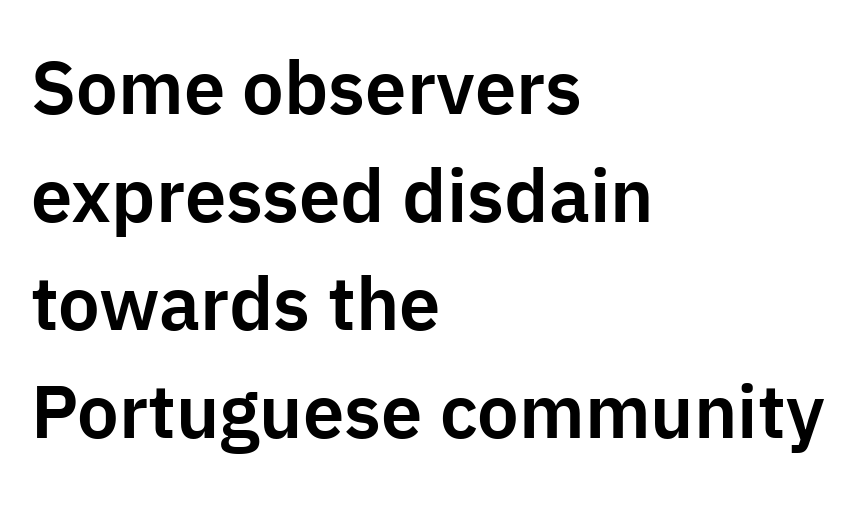
Q: Is the text italic (slanted)? A: No, it is upright.
Q: Is the typeface a serif or a sans-serif typeface? A: Sans-serif.
Q: Is the text underlined? A: No.
Q: How is the paragraph aligned? A: Left-aligned.
Q: Is the spacing between letters normal or unusually wide? A: Normal.
Q: Is the spacing between lines tight, normal or loose? A: Normal.
Q: Width (condensed, normal, or wide)? A: Normal.
Q: Stroke contrast? A: Low.
Q: x-height? A: Medium.
Q: Monospaced? A: No.
